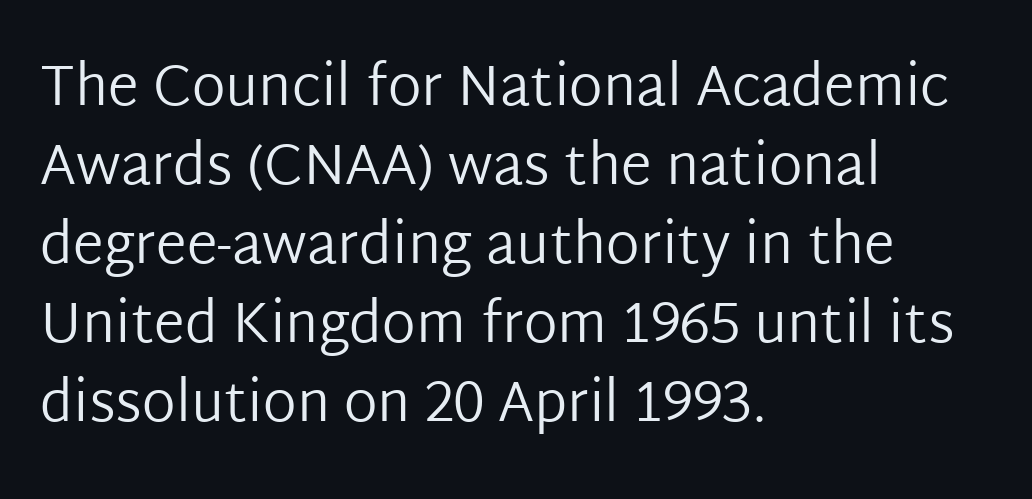
The face used here is a sans, in the tradition of grotesques and geometrics. Each stroke keeps to a modest, everyday thickness or less. No italicization has been applied; the sample stays upright. The leading is moderate, giving the passage an even texture. Beneath every word, the page is bare.
